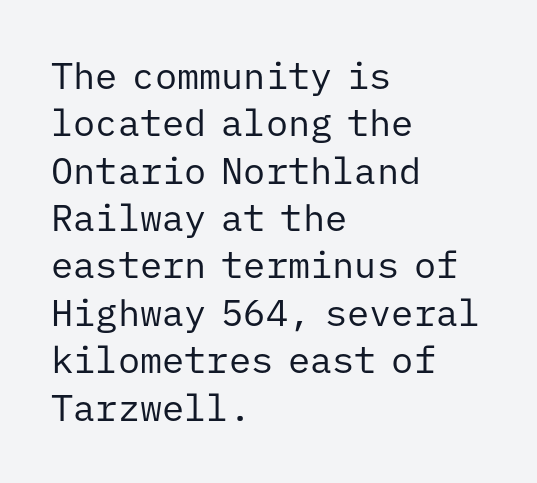
The image shows 37 px regular-weight sans-serif type, upright, monospaced; set left-aligned, normal line spacing (1.28x), normal letter spacing, not underlined; low stroke contrast and a medium x-height.
